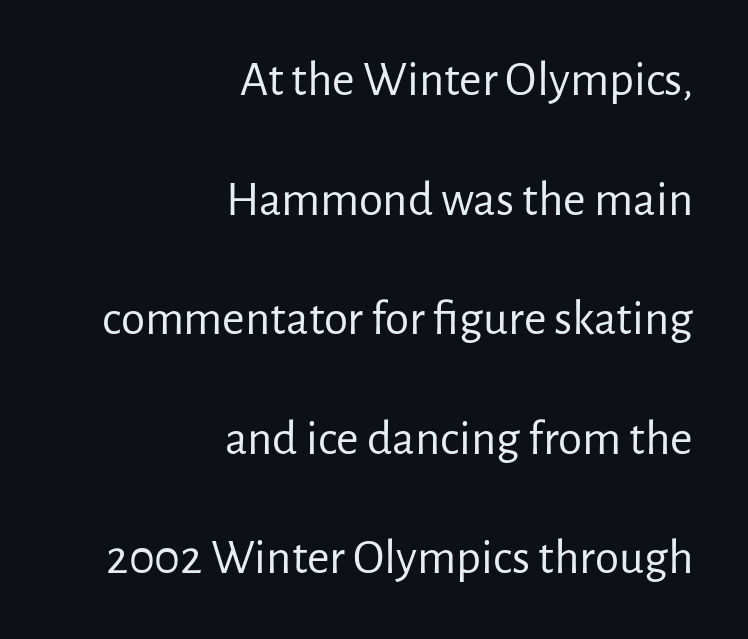
{"serif": "no", "italic": "no", "bold": "no", "weight": "regular", "width": "normal", "stroke_contrast": "low", "x_height": "medium", "monospaced": "no", "underline": "no", "align": "right", "line_spacing": "loose", "line_spacing_ratio": 2.44, "letter_spacing": "normal", "letter_spacing_em": 0.0, "glyph_px": 49}
